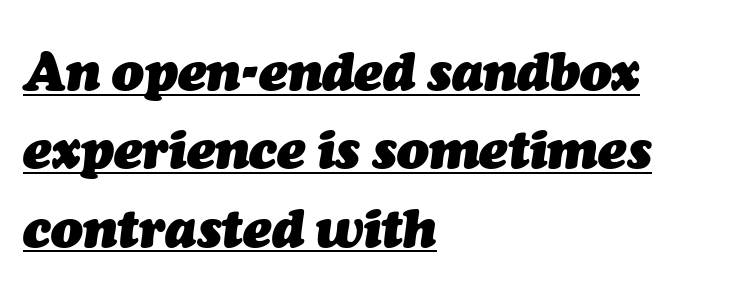
The image shows 53 px heavy type, italic (leaning right); set left-aligned, normal line spacing (1.48x), normal letter spacing, underlined; medium stroke contrast and a medium x-height.
